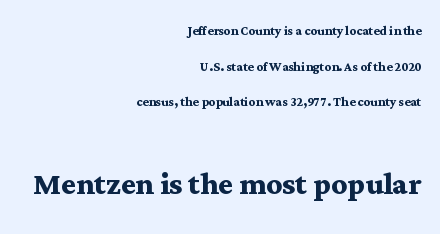
As a designer I'd log this as weight 700, bold. Size contrast runs from small at the top to large at the bottom. The glyphs in this specimen are seriffed. Each row of text sits above clean, open space. The leading is generous, giving the passage an open texture.
